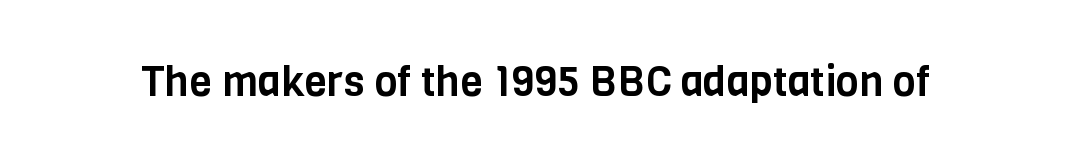
Q: Is the text italic (slanted)? A: No, it is upright.
Q: Is the typeface a serif or a sans-serif typeface? A: Sans-serif.
Q: Is the text underlined? A: No.
Q: Is the spacing between letters normal or unusually wide? A: Normal.
Q: Width (condensed, normal, or wide)? A: Condensed.
Q: Stroke contrast? A: Low.
Q: x-height? A: Large.
Q: Monospaced? A: No.
